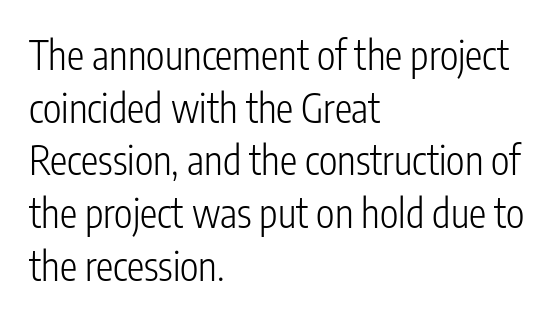
Q: Is the text bold? A: No.
Q: Is the text italic (slanted)? A: No, it is upright.
Q: Is the typeface a serif or a sans-serif typeface? A: Sans-serif.
Q: Is the text underlined? A: No.
Q: How is the paragraph aligned? A: Left-aligned.
Q: Is the spacing between letters normal or unusually wide? A: Normal.
Q: Is the spacing between lines tight, normal or loose? A: Normal.
Q: Width (condensed, normal, or wide)? A: Condensed.
Q: Stroke contrast? A: Low.
Q: x-height? A: Medium.
Q: Monospaced? A: No.
